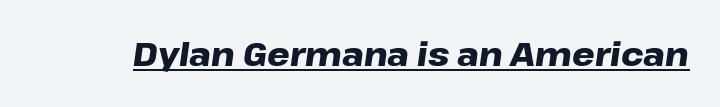
Q: Is the text bold? A: Yes.
Q: Is the text italic (slanted)? A: Yes, it leans right by about 8 degrees.
Q: Is the text underlined? A: Yes.
Q: Is the spacing between letters normal or unusually wide? A: Normal.
Q: Width (condensed, normal, or wide)? A: Wide.
Q: Stroke contrast? A: Low.
Q: x-height? A: Medium.
Q: Monospaced? A: No.
